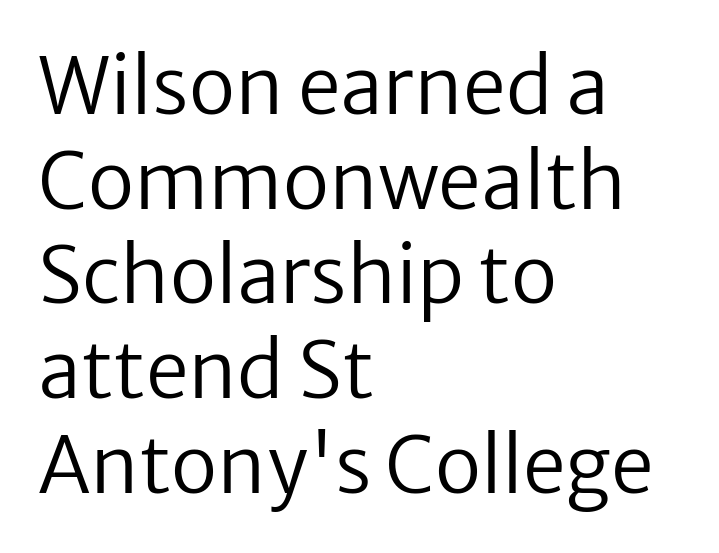
{"serif": "no", "italic": "no", "bold": "no", "weight": "regular", "width": "normal", "stroke_contrast": "low", "x_height": "medium", "monospaced": "no", "underline": "no", "align": "left", "line_spacing_ratio": 1.23, "letter_spacing": "normal", "letter_spacing_em": 0.0, "glyph_px": 77}
